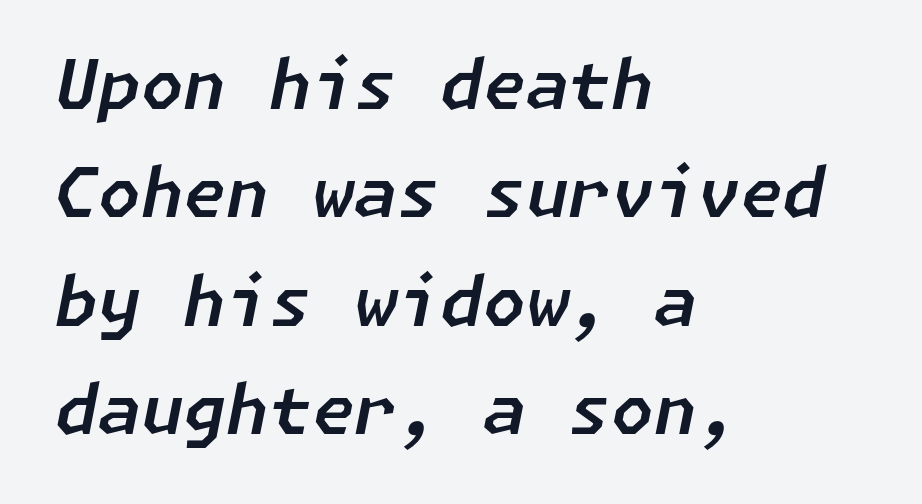
The designer left line spacing at the default. Tracking here is standard; glyphs follow each other at the usual distance. Casual observation: everything's shoved over to the left. This rendering features lettering with no underline.
